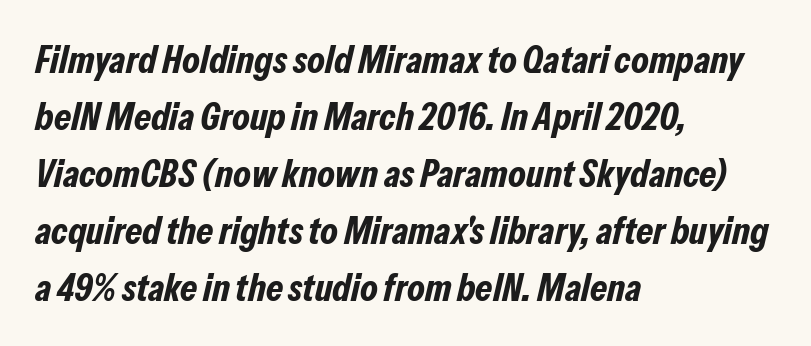
Varying glyph widths throughout — classic text-font behaviour. In terms of letterspacing, this is plain default setting. Look at the stroke-to-counter ratio: heavy, a bold. If you drew a line through each stem, it would be angled. Horizontal bands of white between lines are of average thickness. Layout note: lines flush left.
